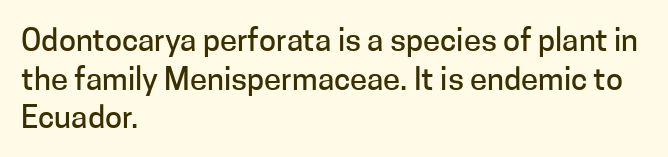
Characters remain perfectly vertical along every line. The foot of each line stays bare and open. Is the letter spacing exaggerated? No — it looks like the ordinary default. Horizontal alignment here is leftward, the default for most running prose. The designer left line spacing at the default.
